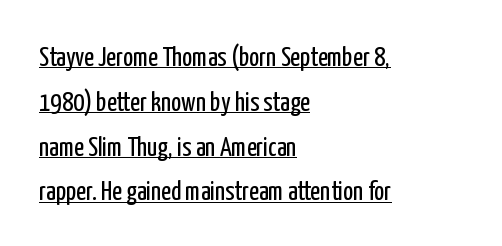
The image shows 27 px text type, upright; set left-aligned, normal line spacing (1.66x), normal letter spacing, underlined.
